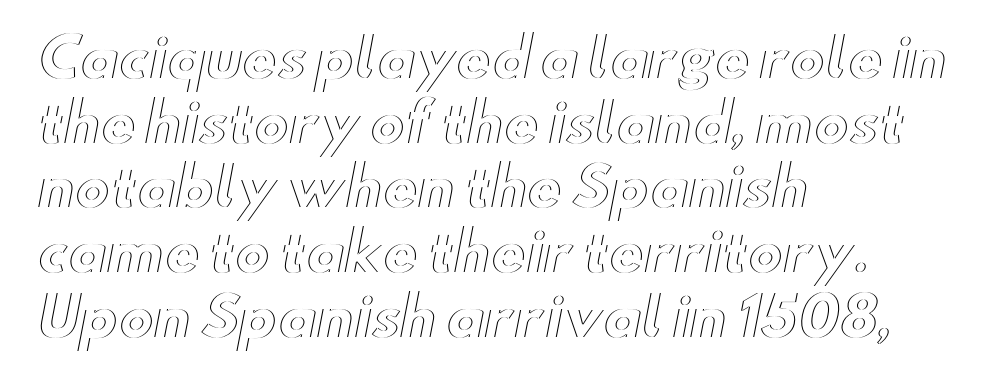
{"width": "wide", "x_height": "small", "monospaced": "no", "underline": "no", "align": "left", "line_spacing_ratio": 1.22, "letter_spacing": "normal", "letter_spacing_em": 0.0, "glyph_px": 53}
